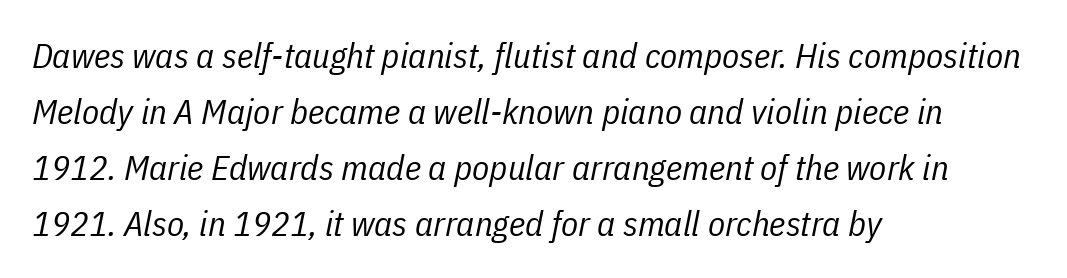
The image shows 35 px regular-weight, condensed type, italic (leaning right); set left-aligned, normal line spacing (1.6x), normal letter spacing, not underlined; low stroke contrast and a medium x-height.
